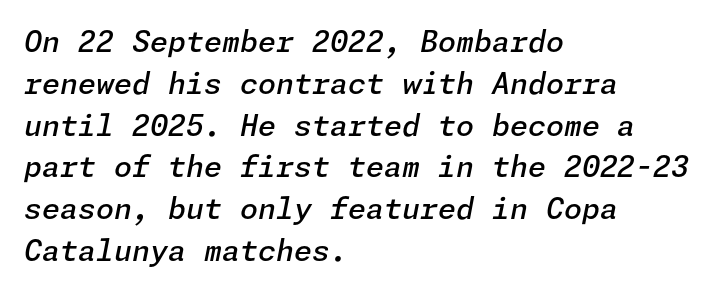
Q: Is the text bold? A: Semi-bold.
Q: Is the text italic (slanted)? A: Yes, it leans right by about 11 degrees.
Q: Is the text underlined? A: No.
Q: How is the paragraph aligned? A: Left-aligned.
Q: Is the spacing between letters normal or unusually wide? A: Normal.
Q: Is the spacing between lines tight, normal or loose? A: Normal.
Q: Width (condensed, normal, or wide)? A: Normal.
Q: Stroke contrast? A: Low.
Q: x-height? A: Medium.
